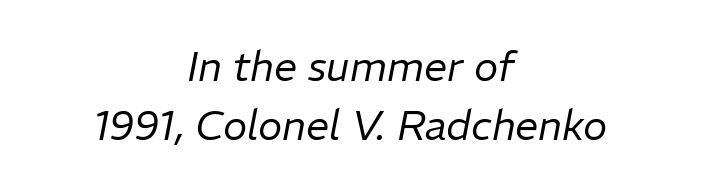
Q: Is the text bold? A: No.
Q: Is the text italic (slanted)? A: Yes, it leans right by about 11 degrees.
Q: Is the text underlined? A: No.
Q: How is the paragraph aligned? A: Centered.
Q: Is the spacing between letters normal or unusually wide? A: Normal.
Q: Is the spacing between lines tight, normal or loose? A: Normal.
Q: Width (condensed, normal, or wide)? A: Normal.
Q: Stroke contrast? A: Low.
Q: x-height? A: Medium.
Q: Monospaced? A: No.
